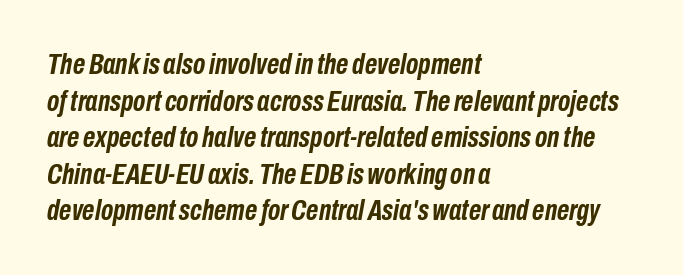
Tall strokes in this sample are angled rather than plumb. The rendering uses a bold face; every stroke is thick and dark. A clean baseline with only descenders dipping below it. Between one letter and the next there's only the usual sliver of space.
